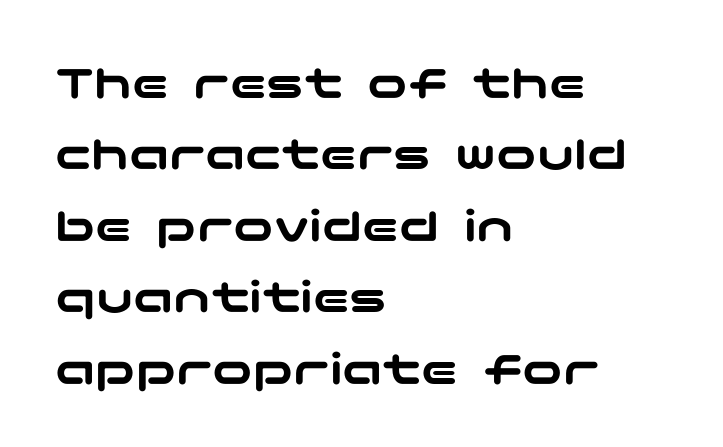
The image shows 50 px wide sans-serif type, upright; set left-aligned, normal line spacing (1.43x), normal letter spacing, not underlined; low stroke contrast and a medium x-height.
